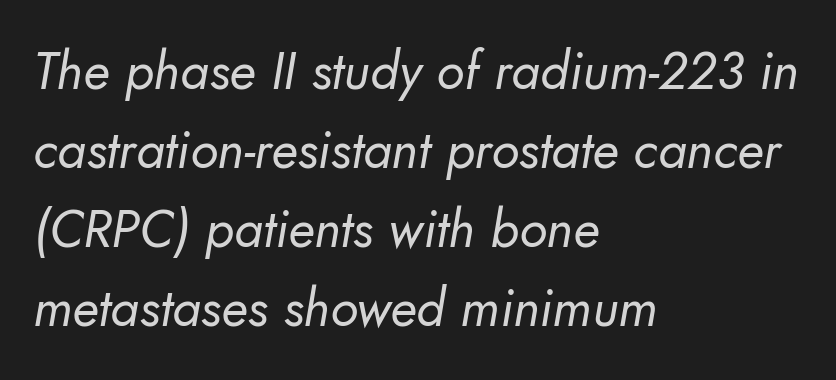
The image shows 52 px regular-weight sans-serif type; set left-aligned, normal line spacing (1.52x), normal letter spacing, not underlined; low stroke contrast and a small x-height.
